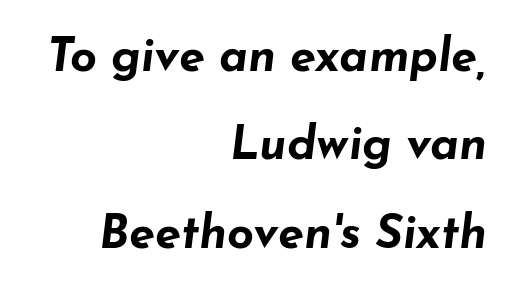
The image shows 47 px bold, wide type, italic (leaning right); set right-aligned, line spacing 1.88x, normal letter spacing, not underlined; low stroke contrast and a small x-height.
